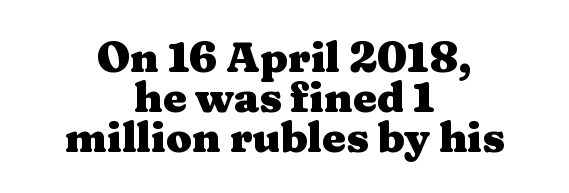
The image shows 42 px heavy, wide serif type, upright; set centered, tight line spacing (0.95x), normal letter spacing, not underlined; medium stroke contrast and a medium x-height.
